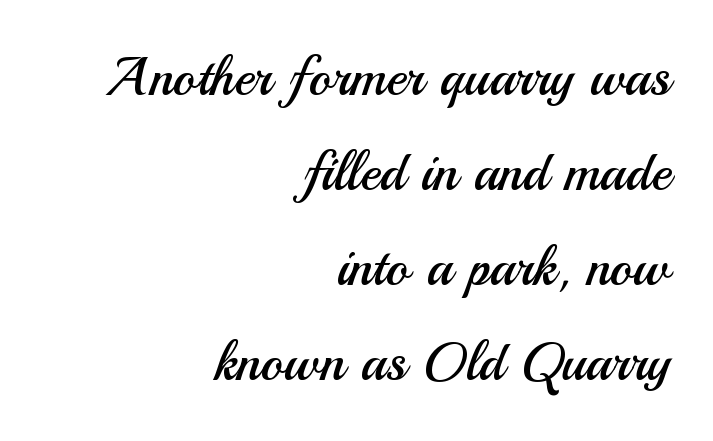
The image shows 54 px regular-weight sans-serif type; set right-aligned, line spacing 1.76x, normal letter spacing, not underlined; medium stroke contrast and a small x-height.
